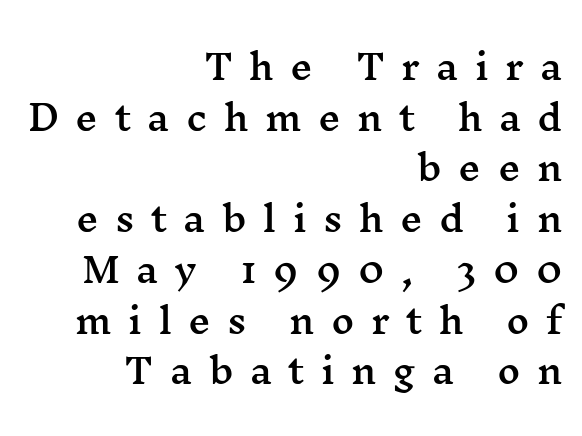
Q: Is the text italic (slanted)? A: No, it is upright.
Q: Is the typeface a serif or a sans-serif typeface? A: Serif.
Q: Is the text underlined? A: No.
Q: How is the paragraph aligned? A: Right-aligned.
Q: Is the spacing between letters normal or unusually wide? A: Unusually wide.
Q: Is the spacing between lines tight, normal or loose? A: Normal.
Q: Width (condensed, normal, or wide)? A: Wide.
Q: Stroke contrast? A: Medium.
Q: x-height? A: Medium.
Q: Monospaced? A: No.
